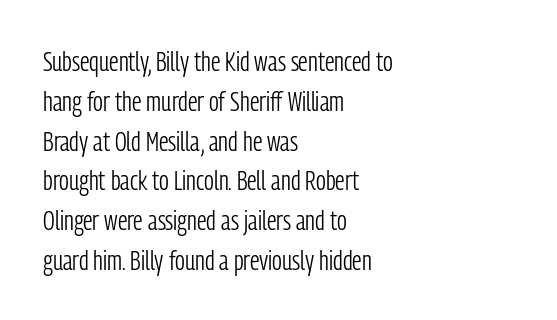
Beneath every word, the page is bare. No heavy texture on the line: the type isn't bold. Quick note: interline space is typical. Letterform terminals end flat and unadorned throughout the passage. Varying glyph widths throughout — classic text-font behaviour. Vertical strokes here are truly vertical.
